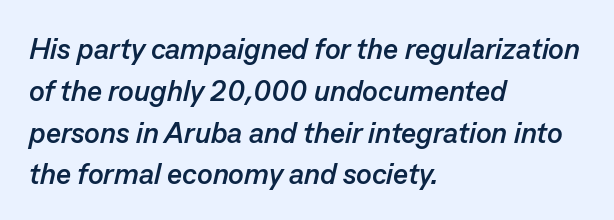
Q: Is the text bold? A: Yes.
Q: Is the text italic (slanted)? A: Yes, it leans right by about 13 degrees.
Q: Is the text underlined? A: No.
Q: How is the paragraph aligned? A: Left-aligned.
Q: Is the spacing between letters normal or unusually wide? A: Normal.
Q: Is the spacing between lines tight, normal or loose? A: Normal.
Q: Width (condensed, normal, or wide)? A: Normal.
Q: Stroke contrast? A: Low.
Q: x-height? A: Medium.
Q: Monospaced? A: No.
